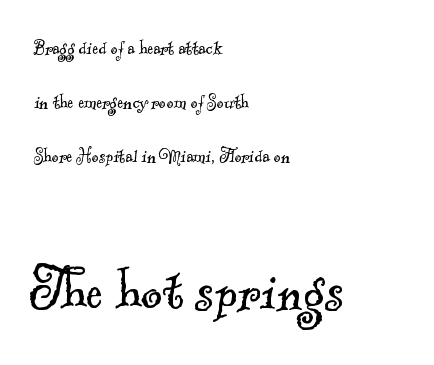
Q: Is the text bold? A: No.
Q: Is the typeface a serif or a sans-serif typeface? A: Serif.
Q: Is the text underlined? A: No.
Q: How is the paragraph aligned? A: Left-aligned.
Q: Is the spacing between letters normal or unusually wide? A: Normal.
Q: Is the spacing between lines tight, normal or loose? A: Loose.
Q: Which block of text is set in a larger size, the first (top) or the second (bottom)? A: The second (bottom) one.
Q: Width (condensed, normal, or wide)? A: Normal.
Q: x-height? A: Small.
Q: Monospaced? A: No.
